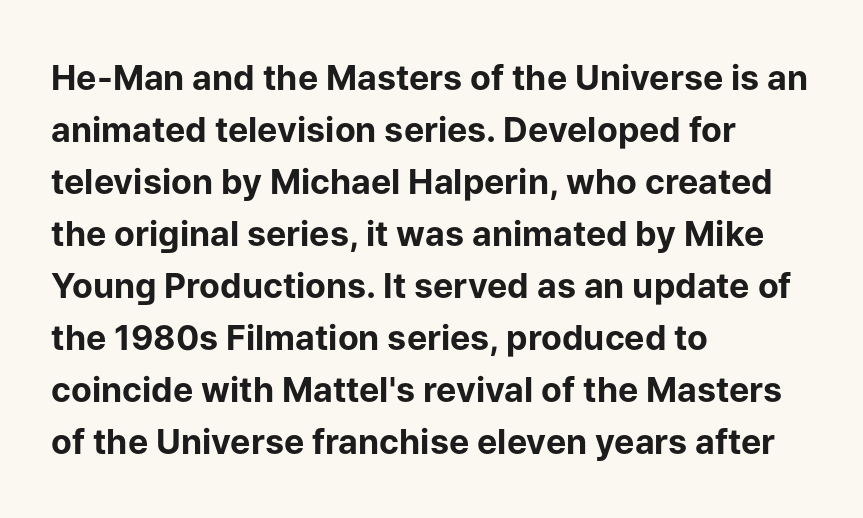
Reading down the column, the eye jumps a familiar distance to each next line. Looks like regular typesetting: each glyph gets only the width it needs. Characters remain perfectly vertical along every line. Every letter is thick-stroked: bold, no question.
